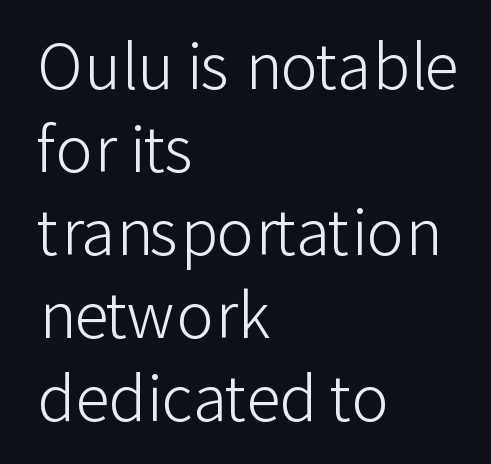
{"serif": "no", "italic": "no", "bold": "no", "weight": "light", "width": "normal", "stroke_contrast": "low", "x_height": "medium", "monospaced": "no", "underline": "no", "align": "left", "line_spacing": "normal", "line_spacing_ratio": 1.34, "letter_spacing": "normal", "letter_spacing_em": 0.0, "glyph_px": 62}
